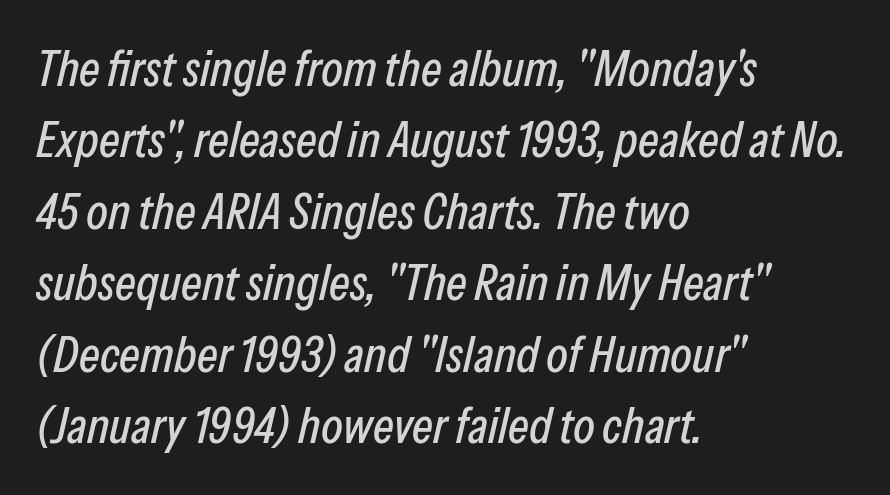
The image shows 50 px condensed type, italic (leaning right); set left-aligned, normal line spacing (1.43x), normal letter spacing, not underlined; low stroke contrast and a medium x-height.
